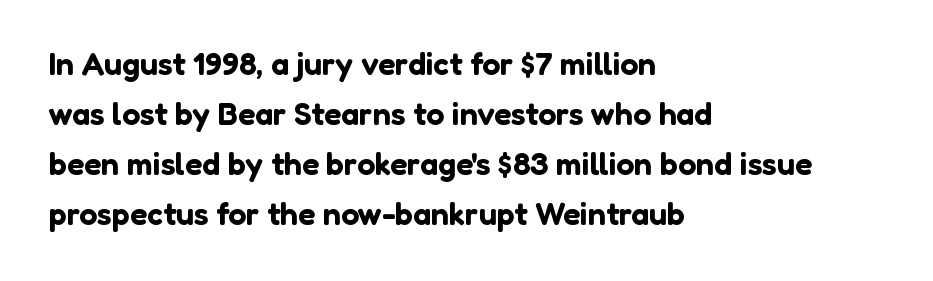
The image shows 32 px sans-serif type, upright; set left-aligned, normal line spacing (1.56x), normal letter spacing, not underlined; low stroke contrast and a medium x-height.
